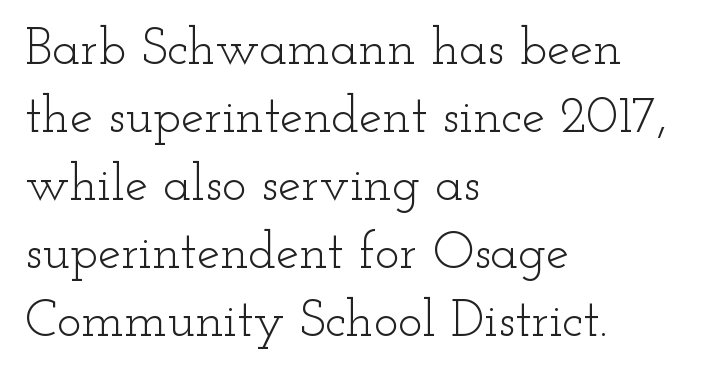
Q: Is the text bold? A: No.
Q: Is the text italic (slanted)? A: No, it is upright.
Q: Is the typeface a serif or a sans-serif typeface? A: Serif.
Q: Is the text underlined? A: No.
Q: How is the paragraph aligned? A: Left-aligned.
Q: Is the spacing between letters normal or unusually wide? A: Normal.
Q: Is the spacing between lines tight, normal or loose? A: Normal.
Q: Width (condensed, normal, or wide)? A: Wide.
Q: Stroke contrast? A: Low.
Q: x-height? A: Small.
Q: Monospaced? A: No.
